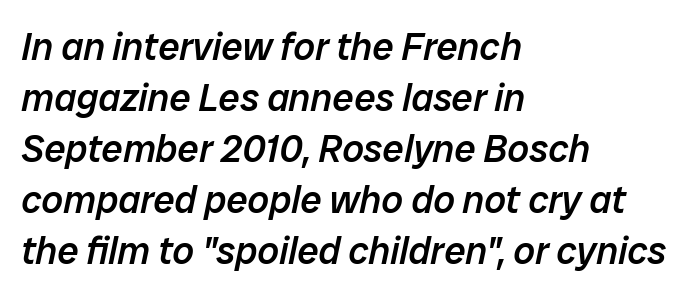
Weight check: semibold — heavier than regular, not quite bold. A typesetter would call this proportional, since set widths differ per character. Reading down the column, the eye jumps a familiar distance to each next line. The specimen omits any rule beneath the text block's lines.
